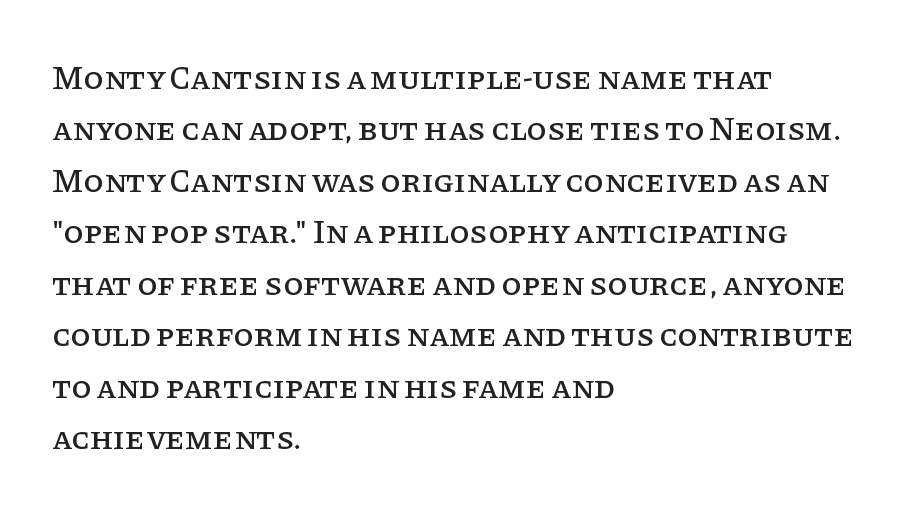
Nothing unusual about the tracking: characters are spaced as the font intends. These lines are rendered in a variable-pitch font. Tall strokes in this sample are plumb rather than angled. Honestly, the row spacing looks completely unremarkable. Casual observation: everything's shoved over to the left. Observe the serifs anchoring each vertical stroke in this sample.
